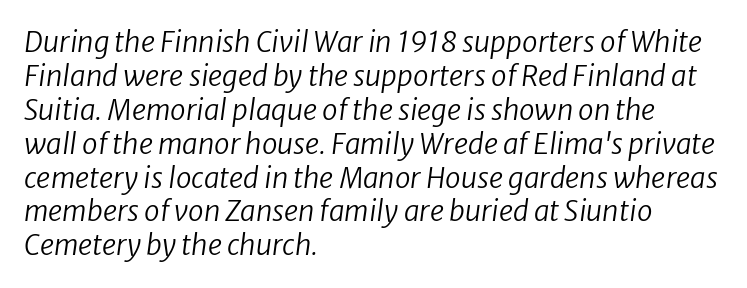
Q: Is the text bold? A: No.
Q: Is the typeface a serif or a sans-serif typeface? A: Sans-serif.
Q: Is the text underlined? A: No.
Q: How is the paragraph aligned? A: Left-aligned.
Q: Is the spacing between letters normal or unusually wide? A: Normal.
Q: Width (condensed, normal, or wide)? A: Normal.
Q: Stroke contrast? A: Low.
Q: x-height? A: Medium.
Q: Monospaced? A: No.
